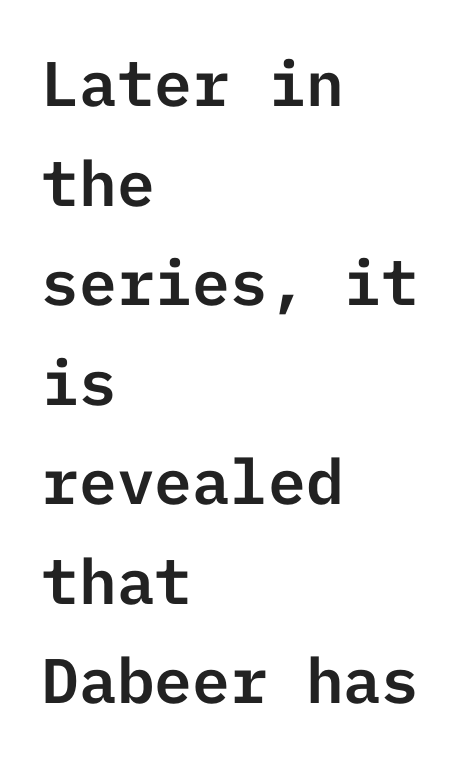
Q: Is the text italic (slanted)? A: No, it is upright.
Q: Is the typeface a serif or a sans-serif typeface? A: Sans-serif.
Q: Is the text underlined? A: No.
Q: How is the paragraph aligned? A: Left-aligned.
Q: Is the spacing between letters normal or unusually wide? A: Normal.
Q: Is the spacing between lines tight, normal or loose? A: Normal.
Q: Width (condensed, normal, or wide)? A: Normal.
Q: Stroke contrast? A: Low.
Q: x-height? A: Medium.
